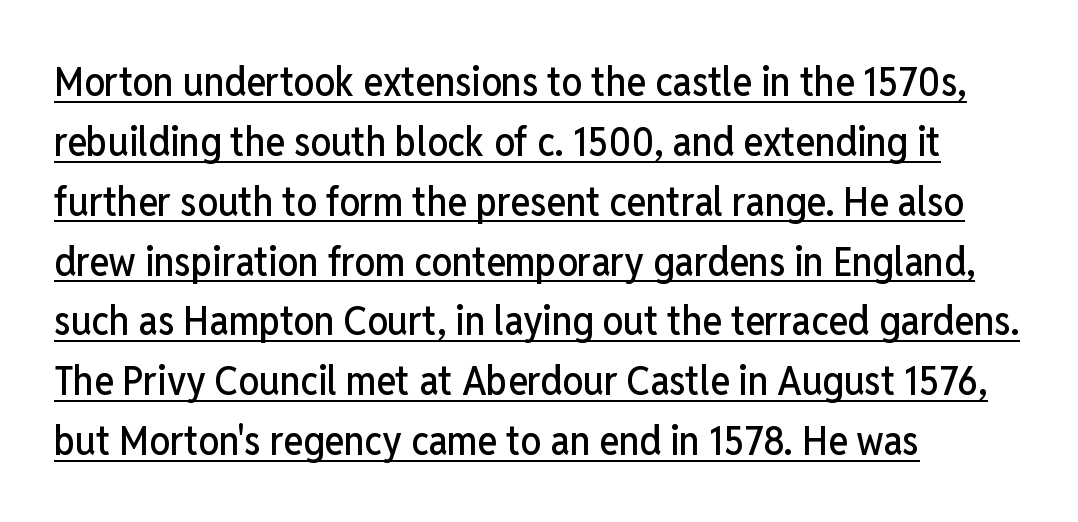
Q: Is the text italic (slanted)? A: No, it is upright.
Q: Is the typeface a serif or a sans-serif typeface? A: Sans-serif.
Q: Is the text underlined? A: Yes.
Q: How is the paragraph aligned? A: Left-aligned.
Q: Is the spacing between letters normal or unusually wide? A: Normal.
Q: Is the spacing between lines tight, normal or loose? A: Normal.
Q: Width (condensed, normal, or wide)? A: Condensed.
Q: Stroke contrast? A: Low.
Q: x-height? A: Medium.
Q: Monospaced? A: No.
